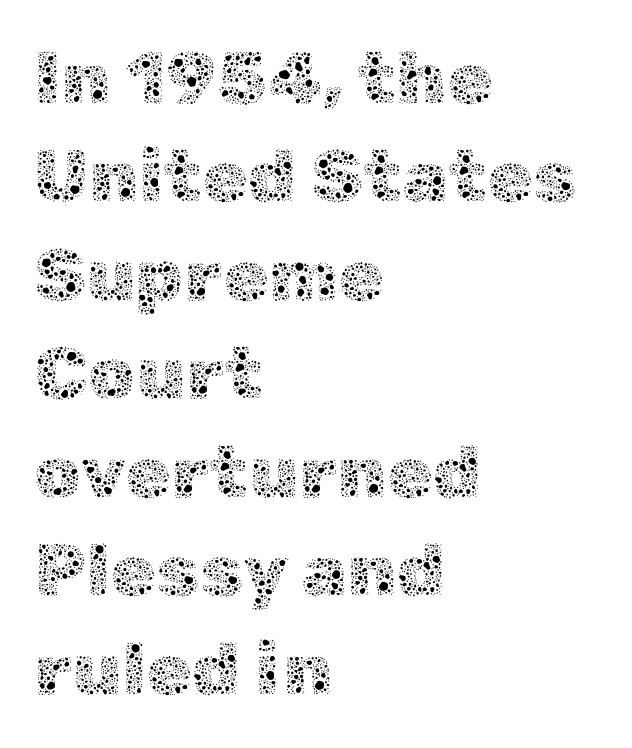
Q: Is the text bold? A: No.
Q: Is the text italic (slanted)? A: No, it is upright.
Q: Is the text underlined? A: No.
Q: How is the paragraph aligned? A: Left-aligned.
Q: Is the spacing between letters normal or unusually wide? A: Normal.
Q: Is the spacing between lines tight, normal or loose? A: Normal.
Q: Width (condensed, normal, or wide)? A: Normal.
Q: x-height? A: Medium.
Q: Monospaced? A: No.
